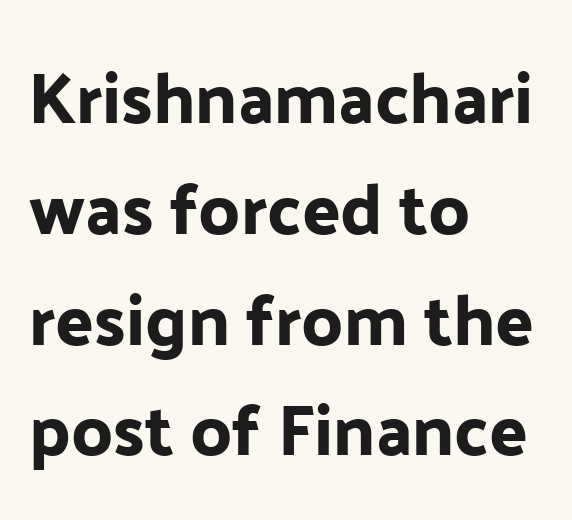
{"serif": "no", "italic": "no", "width": "normal", "stroke_contrast": "low", "x_height": "medium", "monospaced": "no", "underline": "no", "align": "left", "line_spacing": "normal", "line_spacing_ratio": 1.56, "letter_spacing": "normal", "letter_spacing_em": 0.0, "glyph_px": 71}
